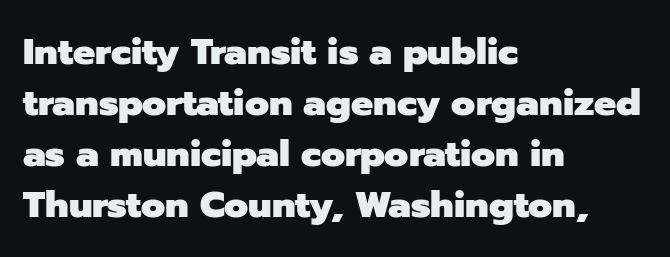
Plain, unruled lines of type. The lines are quadded left. Style check: upright. Heavy-handed strokes throughout: this text is bold.
